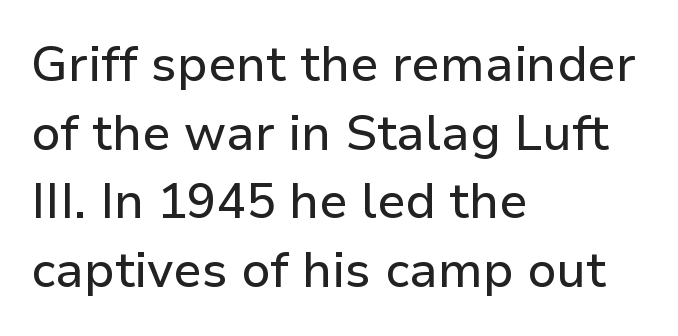
The type family on display is of the sans-serif kind. This sample has the flowing, uneven cadence of proportional lettering. The passage shown stacks its lines at a standard gap. Does the lettering tilt? It doesn't — this is upright. There is no visible air inserted between adjacent glyphs. Letters rest on an invisible, unmarked baseline.
